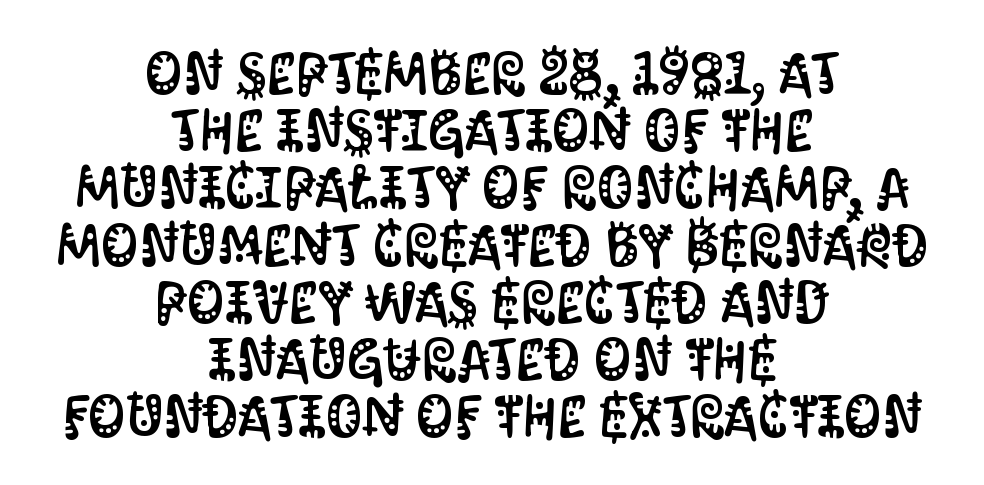
The specimen reads as upright at a glance. The gap between lines stays unmarked. Each letter keeps its own natural width here, so spacing adapts to shape. Honestly, the rows look squashed on top of each other. The horizontal fit of the characters is conventional and even.
